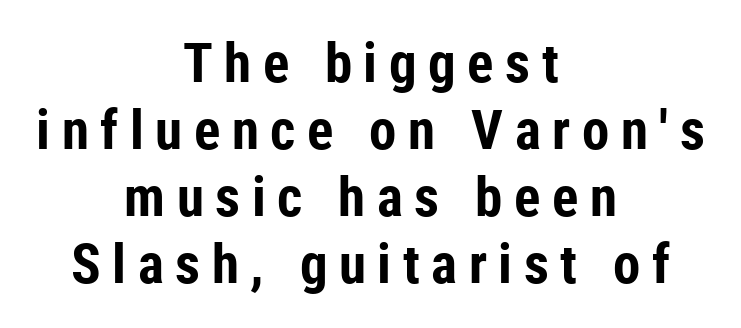
The image shows 55 px bold, condensed sans-serif type, upright; set centered, line spacing 1.22x, unusually wide letter spacing (+0.21 em), not underlined; low stroke contrast and a medium x-height.
